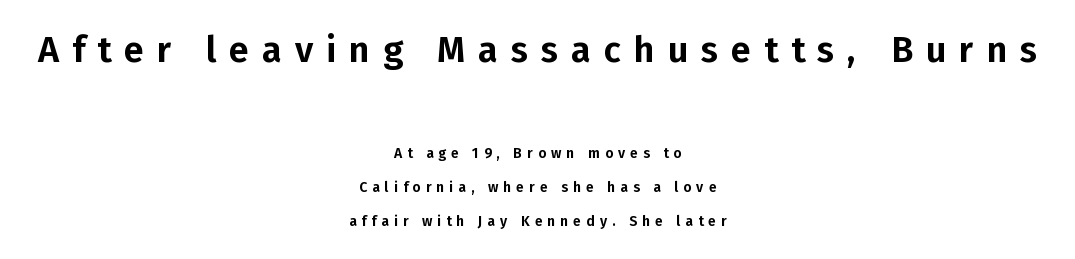
{"serif": "no", "italic": "no", "width": "normal", "stroke_contrast": "low", "x_height": "medium", "monospaced": "no", "underline": "no", "align": "center", "line_spacing": "loose", "line_spacing_ratio": 2.43, "letter_spacing": "wide", "letter_spacing_em": 0.36, "larger_block": "first", "size_ratio": 2.57, "glyph_px": 36}
